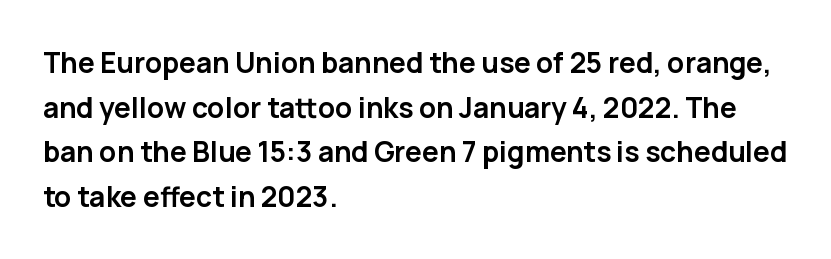
The image shows 28 px semibold sans-serif type, upright; set left-aligned, normal line spacing (1.59x), normal letter spacing, not underlined; low stroke contrast and a medium x-height.
